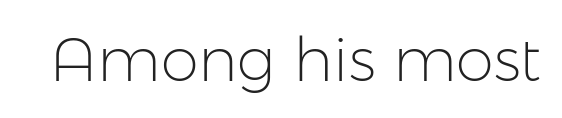
Q: Is the text bold? A: No.
Q: Is the text italic (slanted)? A: No, it is upright.
Q: Is the typeface a serif or a sans-serif typeface? A: Sans-serif.
Q: Is the text underlined? A: No.
Q: Is the spacing between letters normal or unusually wide? A: Normal.
Q: Width (condensed, normal, or wide)? A: Normal.
Q: Stroke contrast? A: Low.
Q: x-height? A: Medium.
Q: Monospaced? A: No.
